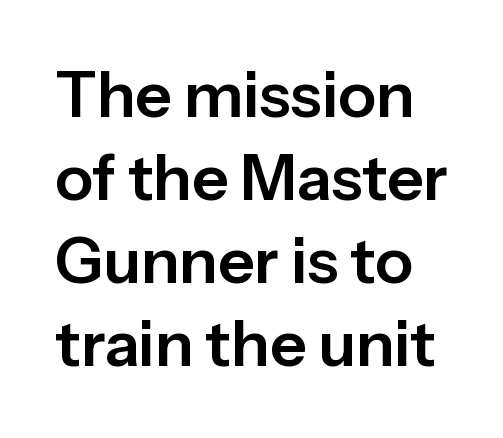
The image shows 63 px sans-serif type, upright; set normal line spacing (1.32x), normal letter spacing, not underlined; low stroke contrast and a medium x-height.
